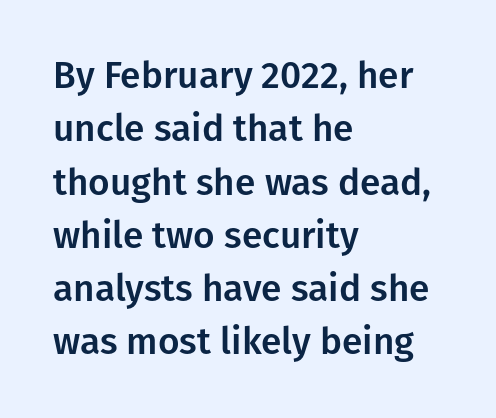
{"serif": "no", "italic": "no", "width": "normal", "stroke_contrast": "low", "x_height": "medium", "monospaced": "no", "underline": "no", "align": "left", "line_spacing": "normal", "line_spacing_ratio": 1.44, "letter_spacing": "normal", "letter_spacing_em": 0.0, "glyph_px": 37}
